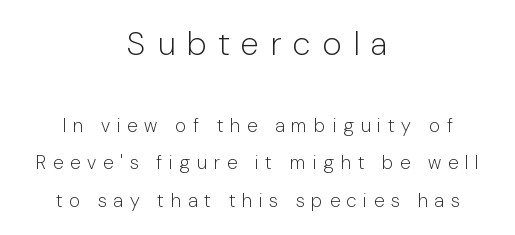
{"serif": "no", "italic": "no", "bold": "no", "weight": "light", "width": "normal", "stroke_contrast": "low", "x_height": "medium", "monospaced": "no", "underline": "no", "align": "center", "line_spacing": "loose", "line_spacing_ratio": 1.96, "letter_spacing": "wide", "letter_spacing_em": 0.36, "larger_block": "first", "size_ratio": 1.74, "glyph_px": 33}
